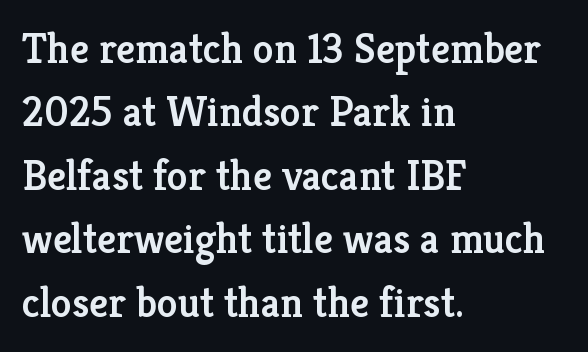
The strokes are fattened partway — semibold, not bold. The type family on display is of the serif kind. Nobody drew a line under any word here. The paragraph shown leans on its left margin. The space between consecutive lines is moderate.
